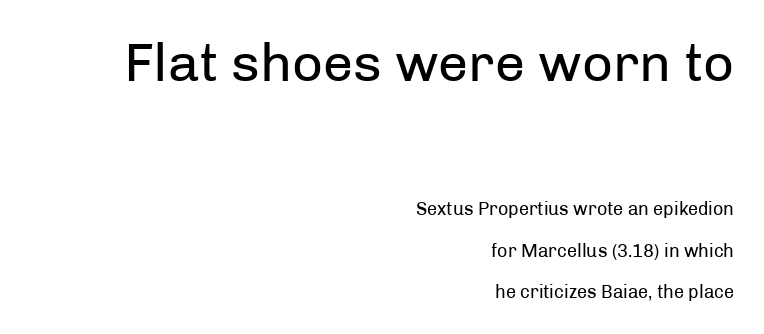
{"serif": "no", "italic": "no", "bold": "no", "weight": "regular", "width": "normal", "stroke_contrast": "low", "x_height": "medium", "monospaced": "no", "underline": "no", "align": "right", "line_spacing": "loose", "line_spacing_ratio": 2.31, "letter_spacing": "normal", "letter_spacing_em": 0.0, "larger_block": "first", "size_ratio": 3.0, "glyph_px": 54}
